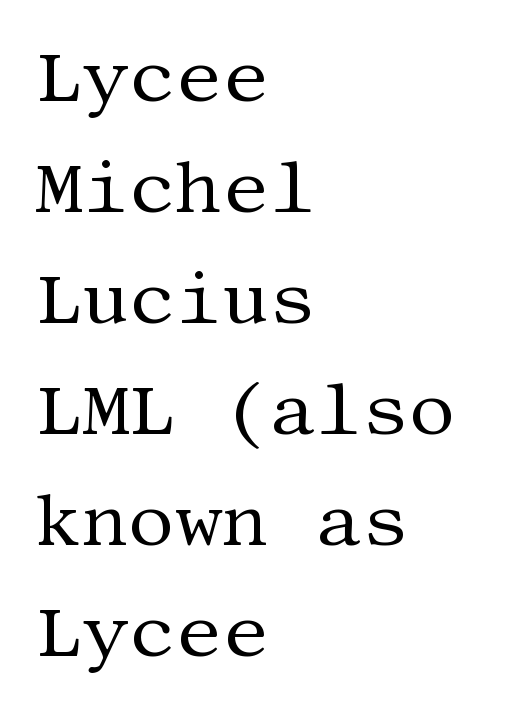
The line-height multiplier appears to be the usual default. Anything drawn beneath the words? Only blank space. The font is comparable to plain body text, perhaps lighter. A student would call this left alignment; a typographer would say flush left, rag right. Unlike italic type, these characters show no tilt at all. In terms of letterform style, serifs are clearly present.
